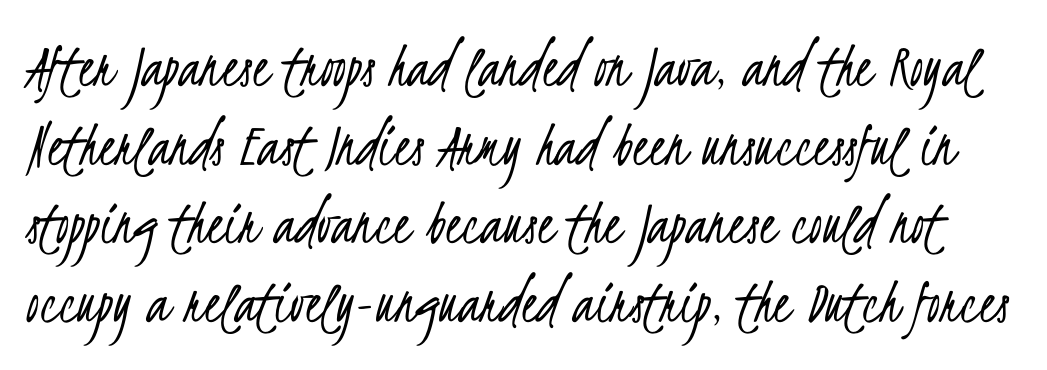
The image shows 65 px light, condensed sans-serif type; set line spacing 1.21x, normal letter spacing, not underlined; low stroke contrast and a small x-height.
